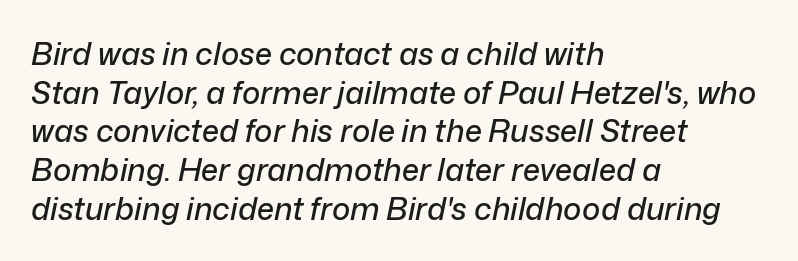
The image shows 31 px text type, italic (leaning right); set left-aligned, normal line spacing (1.25x), normal letter spacing, not underlined; low stroke contrast and a medium x-height.
